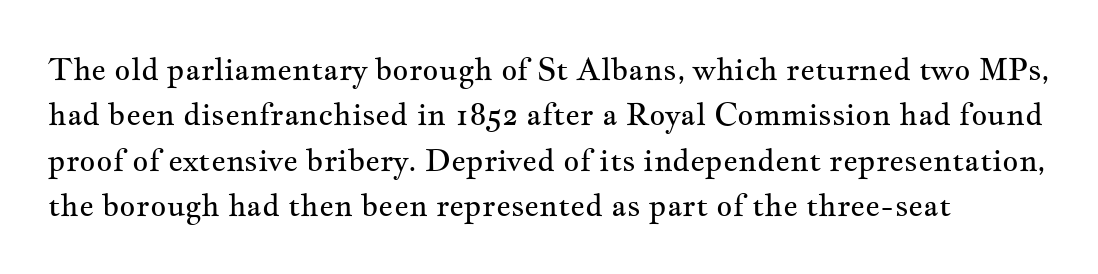
Q: Is the text bold? A: No.
Q: Is the text italic (slanted)? A: No, it is upright.
Q: Is the typeface a serif or a sans-serif typeface? A: Serif.
Q: Is the text underlined? A: No.
Q: Is the spacing between letters normal or unusually wide? A: Normal.
Q: Is the spacing between lines tight, normal or loose? A: Normal.
Q: Width (condensed, normal, or wide)? A: Wide.
Q: Stroke contrast? A: Medium.
Q: x-height? A: Small.
Q: Monospaced? A: No.
